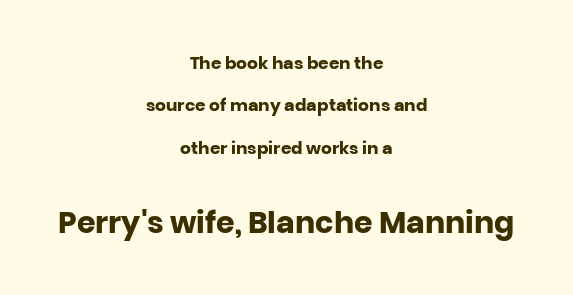
The glyphs have the mass of a bold cut. Typographically, this falls in the sans-serif category. Students, observe: this is what heavily led, spacious text looks like. Descenders are the only things crossing below the line.
